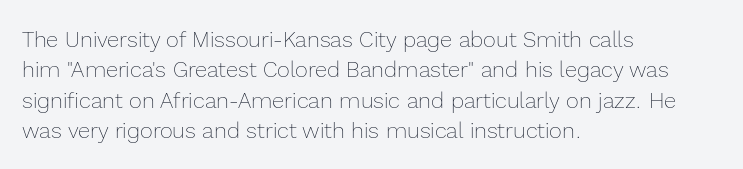
Q: Is the text bold? A: No.
Q: Is the text italic (slanted)? A: No, it is upright.
Q: Is the text underlined? A: No.
Q: How is the paragraph aligned? A: Left-aligned.
Q: Is the spacing between letters normal or unusually wide? A: Normal.
Q: Is the spacing between lines tight, normal or loose? A: Normal.
